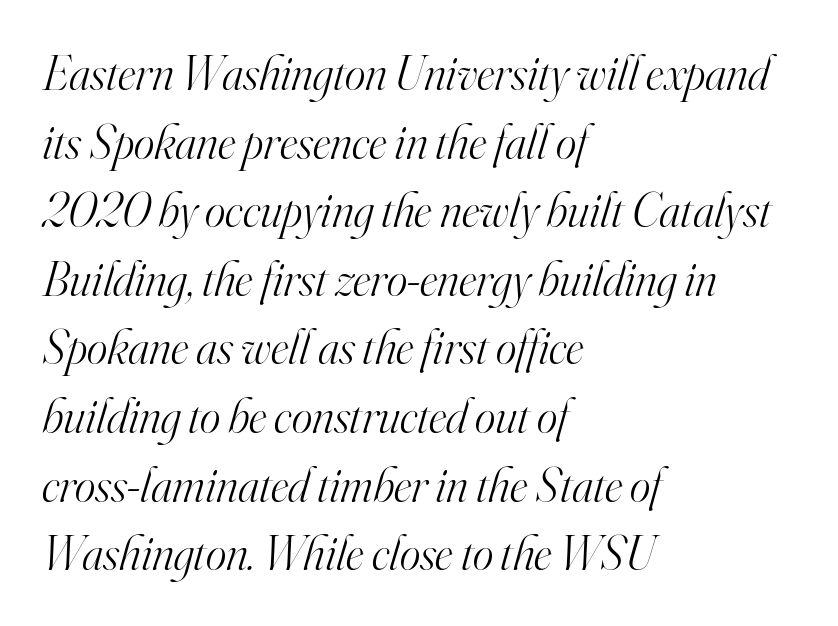
Stems here are at most as thick as an everyday book face. How would I describe the line gaps? Plain and ordinary. Looking at the ascenders, they clearly lean. This sample has the flowing, uneven cadence of proportional lettering. What stands out about the letter spacing? Nothing — it is the standard amount.
